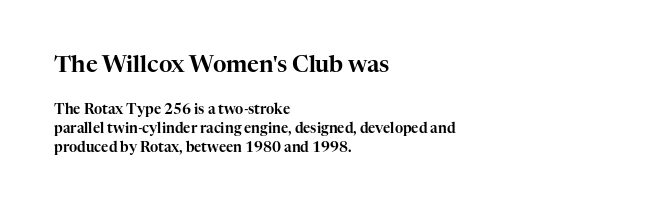
Q: Is the text italic (slanted)? A: No, it is upright.
Q: Is the text underlined? A: No.
Q: How is the paragraph aligned? A: Left-aligned.
Q: Is the spacing between letters normal or unusually wide? A: Normal.
Q: Is the spacing between lines tight, normal or loose? A: Normal.
Q: Which block of text is set in a larger size, the first (top) or the second (bottom)? A: The first (top) one.
